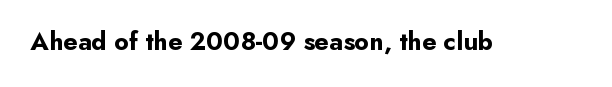
{"italic": "no", "bold": "yes", "underline": "no", "letter_spacing": "normal", "letter_spacing_em": 0.0, "glyph_px": 26}
